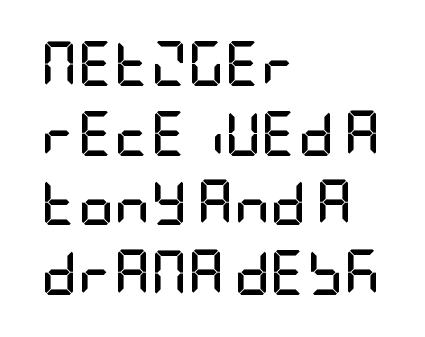
The image shows 45 px semibold, condensed sans-serif type, upright; set left-aligned, normal line spacing (1.55x), normal letter spacing, not underlined; low stroke contrast and a large x-height.
